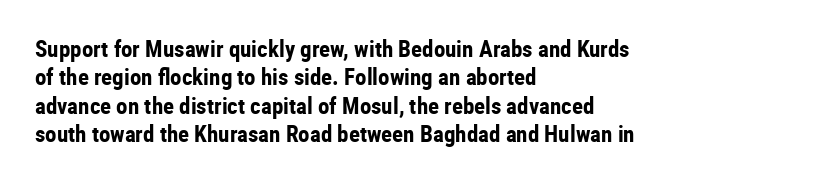
Plain, unruled lines of type. Heft: maximum for text — a bold. The tracking reads as untouched default to a designer's eye. Nope, not italic — everything's standing straight.
